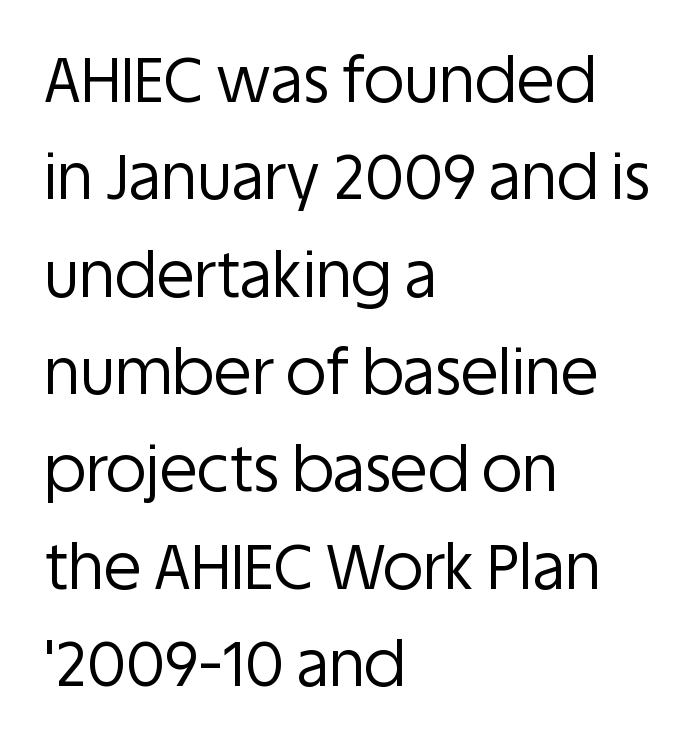
Unmarked baselines from the first word to the last. The weight would be labelled regular, book, light, or lighter still. Glyph-to-glyph distance matches everyday printed text. The passage is arranged the way most books set body copy — flush left.
